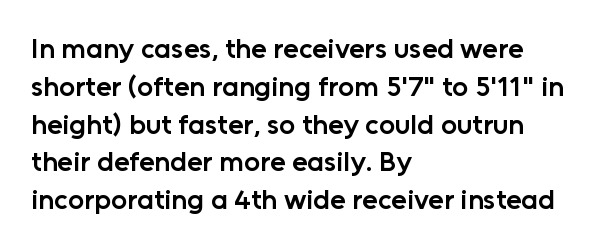
{"serif": "no", "italic": "no", "bold": "semi", "weight": "semibold", "width": "normal", "stroke_contrast": "low", "x_height": "medium", "monospaced": "no", "underline": "no", "align": "left", "line_spacing": "normal", "line_spacing_ratio": 1.35, "letter_spacing": "normal", "letter_spacing_em": 0.0, "glyph_px": 28}
